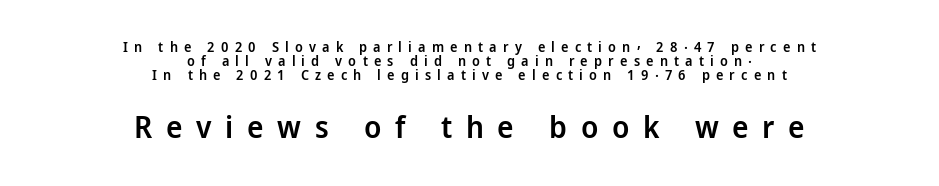
The image shows 31 px semibold sans-serif type, upright; set centered, tight line spacing (1.01x), unusually wide letter spacing (+0.44 em), not underlined; the second (bottom) block is 2.21x larger; low stroke contrast and a medium x-height.
